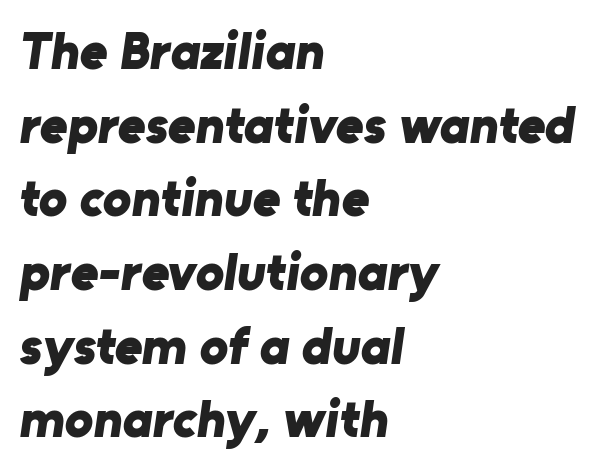
The image shows 53 px bold sans-serif type; set left-aligned, normal line spacing (1.39x), normal letter spacing, not underlined; low stroke contrast and a medium x-height.
